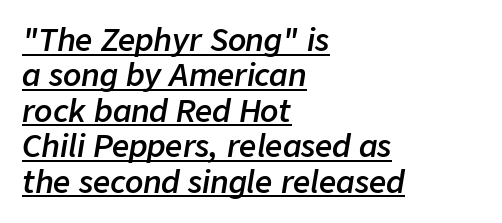
A typesetter would call this proportional, since set widths differ per character. Check the space under the baseline: a stroke is drawn there. The type is set solid horizontally, with unmodified tracking. This sample uses an oblique cut, with every glyph tilted off the vertical. How heavy is the stroke? Medium-heavy — a semibold, shy of bold.
